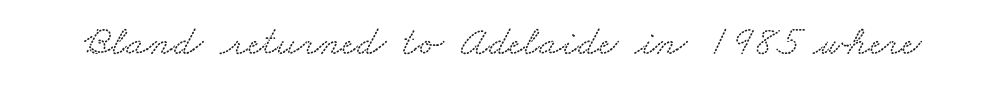
Here the designer chose a conventional face with non-uniform glyph widths. Each row of text sits above clean, open space. The face used here is rendered with its standard letterfit. Little horizontal feet cap the strokes, marking this as serif type.
